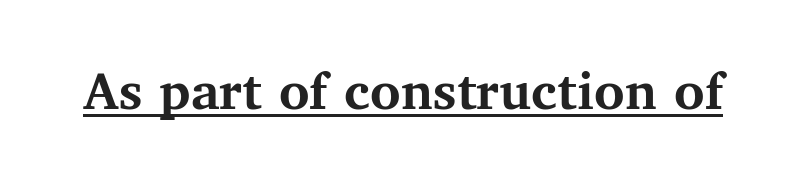
Here the glyphs are tracked normally, forming tight word shapes. Notice how a bar underscores the lettering throughout. Does the type have serifs? Yes, each stem ends in a small foot. Heft: maximum for text — a bold. The rendering uses natural spacing where letterforms have individual widths.
